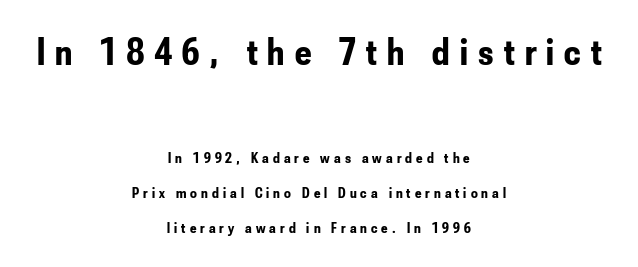
Q: Is the text bold? A: Yes.
Q: Is the text italic (slanted)? A: No, it is upright.
Q: Is the typeface a serif or a sans-serif typeface? A: Sans-serif.
Q: Is the text underlined? A: No.
Q: How is the paragraph aligned? A: Centered.
Q: Is the spacing between letters normal or unusually wide? A: Unusually wide.
Q: Is the spacing between lines tight, normal or loose? A: Loose.
Q: Which block of text is set in a larger size, the first (top) or the second (bottom)? A: The first (top) one.
Q: Width (condensed, normal, or wide)? A: Condensed.
Q: Stroke contrast? A: Low.
Q: x-height? A: Small.
Q: Monospaced? A: No.
